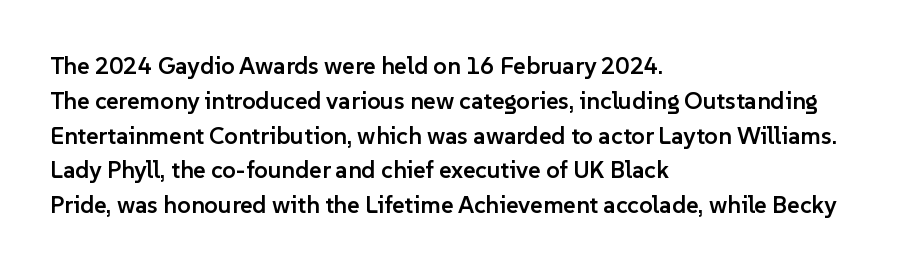
{"italic": "no", "bold": "semi", "underline": "no", "align": "left", "line_spacing": "normal", "line_spacing_ratio": 1.45, "letter_spacing": "normal", "letter_spacing_em": 0.0, "glyph_px": 24}
